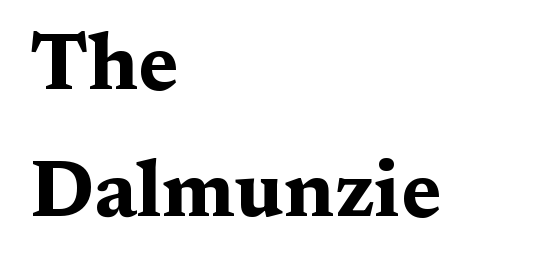
{"serif": "yes", "italic": "no", "bold": "yes", "weight": "bold", "width": "wide", "stroke_contrast": "medium", "x_height": "medium", "monospaced": "no", "underline": "no", "align": "left", "line_spacing": "normal", "line_spacing_ratio": 1.61, "letter_spacing": "normal", "letter_spacing_em": 0.0, "glyph_px": 79}
